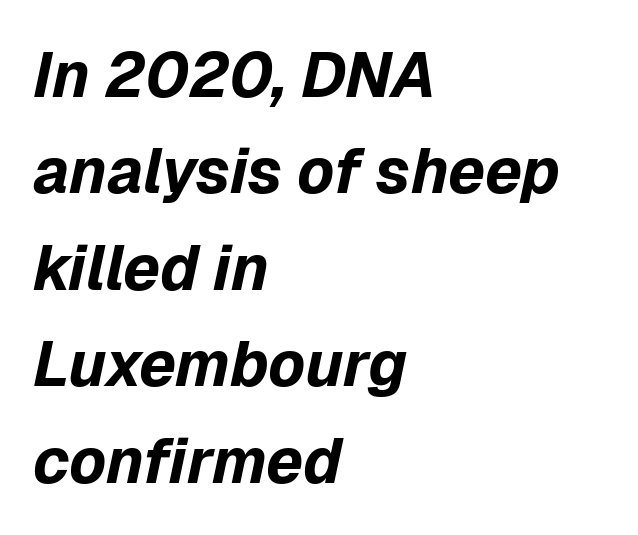
Q: Is the text bold? A: Yes.
Q: Is the text italic (slanted)? A: Yes, it leans right by about 12 degrees.
Q: Is the text underlined? A: No.
Q: How is the paragraph aligned? A: Left-aligned.
Q: Is the spacing between letters normal or unusually wide? A: Normal.
Q: Is the spacing between lines tight, normal or loose? A: Normal.
Q: Width (condensed, normal, or wide)? A: Normal.
Q: Stroke contrast? A: Low.
Q: x-height? A: Medium.
Q: Monospaced? A: No.
